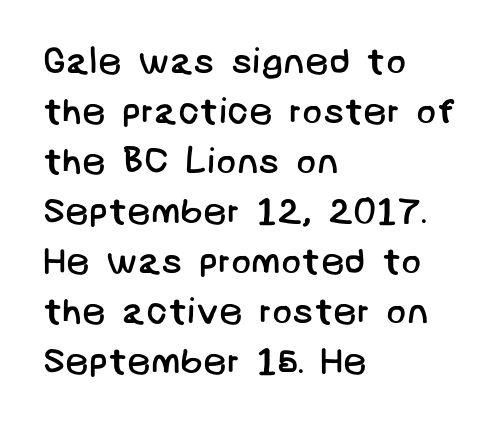
{"serif": "no", "bold": "no", "weight": "regular", "width": "normal", "stroke_contrast": "low", "x_height": "large", "underline": "no", "align": "left", "line_spacing": "normal", "line_spacing_ratio": 1.35, "letter_spacing": "normal", "letter_spacing_em": 0.0, "glyph_px": 37}
